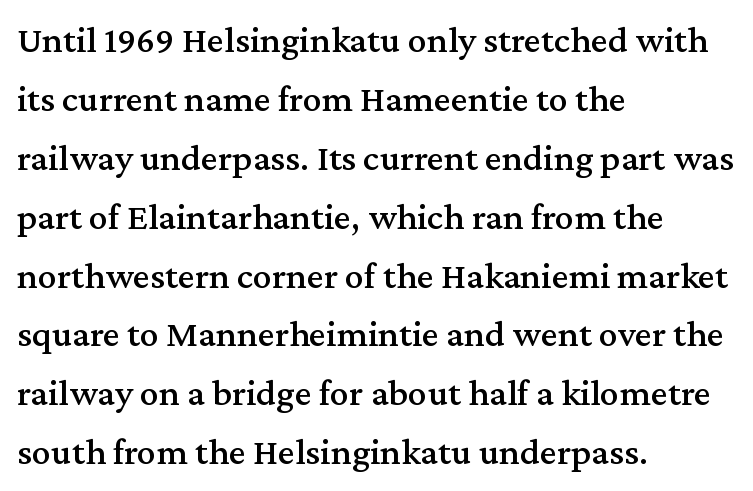
The lines in this sample share a left origin and differ only in where they stop. The face used here is seriffed, in the tradition of book romans. The foot of each line stays bare and open. Every character sits straight up, as roman type does.
